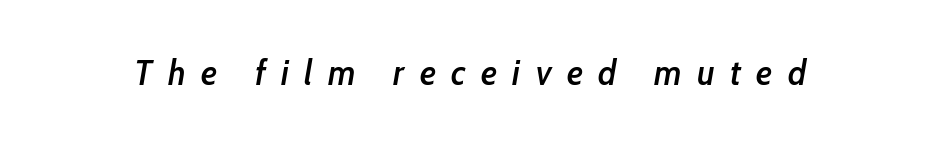
Q: Is the text bold? A: Semi-bold.
Q: Is the text italic (slanted)? A: Yes, it leans right by about 10 degrees.
Q: Is the text underlined? A: No.
Q: Is the spacing between letters normal or unusually wide? A: Unusually wide.
Q: Width (condensed, normal, or wide)? A: Condensed.
Q: Stroke contrast? A: Low.
Q: x-height? A: Medium.
Q: Monospaced? A: No.
